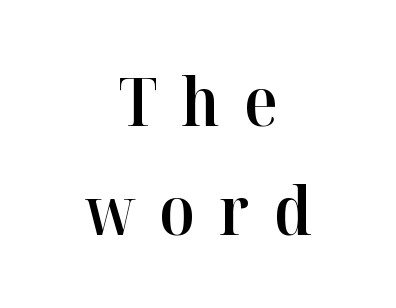
The image shows 68 px semibold serif type, upright; set centered, normal line spacing (1.6x), unusually wide letter spacing (+0.36 em), not underlined; high stroke contrast and a medium x-height.
